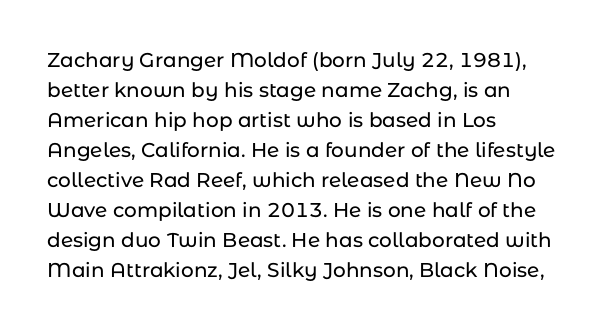
Q: Is the text italic (slanted)? A: No, it is upright.
Q: Is the text underlined? A: No.
Q: How is the paragraph aligned? A: Left-aligned.
Q: Is the spacing between letters normal or unusually wide? A: Normal.
Q: Is the spacing between lines tight, normal or loose? A: Normal.
